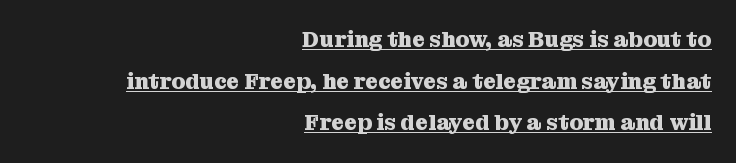
{"italic": "no", "bold": "yes", "underline": "yes", "align": "right", "line_spacing_ratio": 1.89, "letter_spacing": "normal", "letter_spacing_em": 0.0, "glyph_px": 22}
